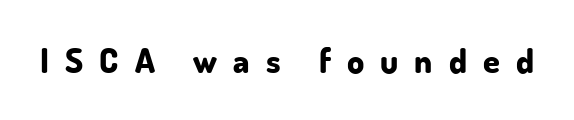
The image shows 34 px bold sans-serif type, upright; set unusually wide letter spacing (+0.47 em), not underlined; low stroke contrast and a small x-height.
